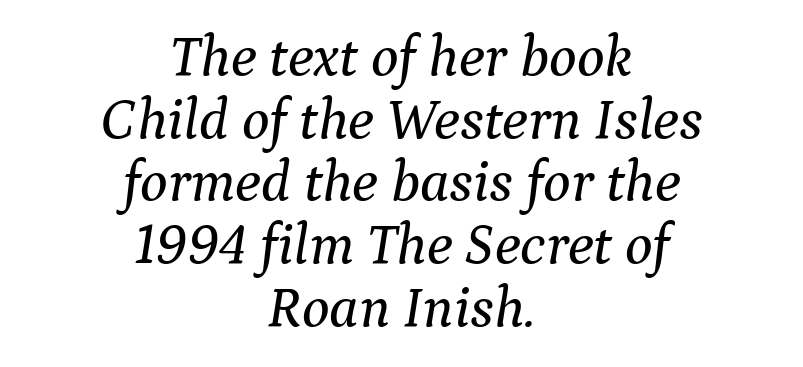
Whoever set this chose condensed vertical rhythm over breathing room. The letterforms sit shoulder to shoulder at normal distance. Is the type slanted? Yes — the strokes lean at a clear angle. Any mark beneath the type? The region is blank. You can tell from the footed stems that serif type was used.
